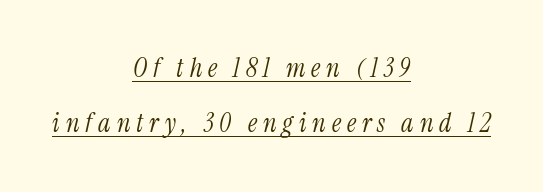
The image shows 26 px text type, italic (leaning right); set centered, loose line spacing (2.11x), unusually wide letter spacing (+0.23 em), underlined.
